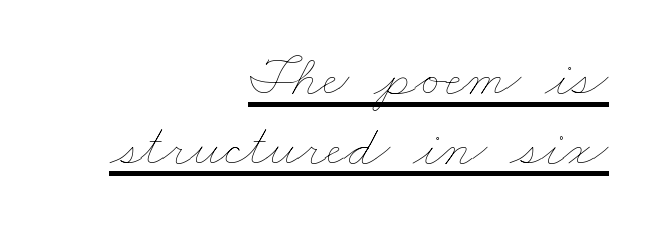
The image shows 59 px thin, wide type; set right-aligned, line spacing 1.18x, normal letter spacing, underlined; low stroke contrast and a small x-height.
